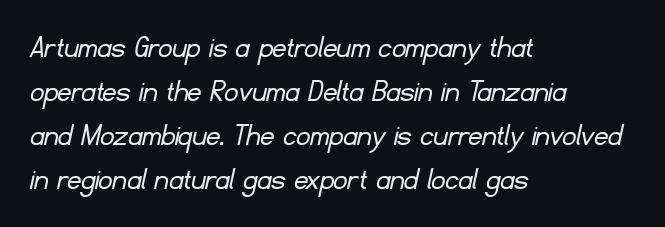
The image shows 34 px light sans-serif type; set left-aligned, normal line spacing (1.29x), normal letter spacing, not underlined; low stroke contrast and a small x-height.
